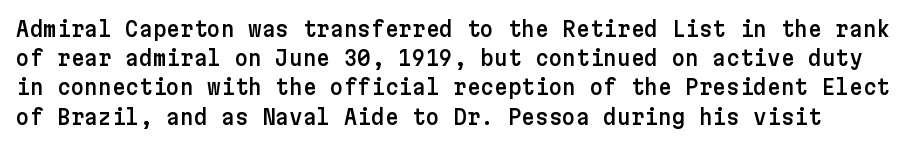
Q: Is the text italic (slanted)? A: No, it is upright.
Q: Is the text underlined? A: No.
Q: Is the spacing between letters normal or unusually wide? A: Normal.
Q: Is the spacing between lines tight, normal or loose? A: Normal.
